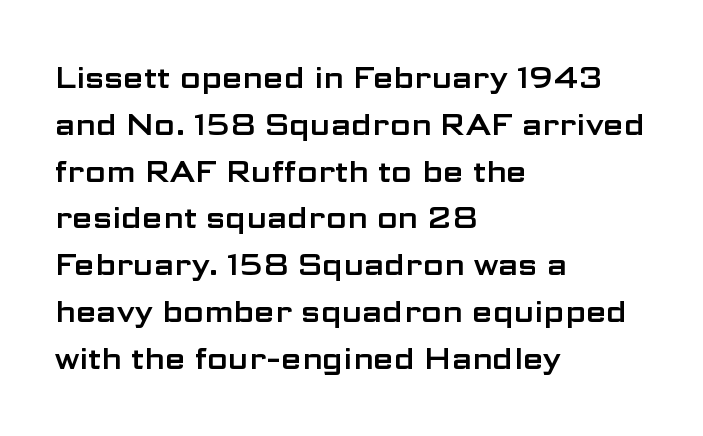
The image shows 30 px wide sans-serif type, upright; set left-aligned, normal line spacing (1.56x), normal letter spacing, not underlined; low stroke contrast and a medium x-height.
